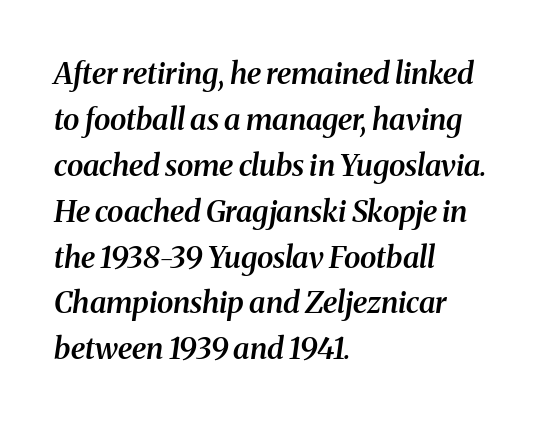
The image shows 30 px semibold serif type, italic (leaning right); set left-aligned, normal line spacing (1.53x), normal letter spacing, not underlined; medium stroke contrast and a medium x-height.
